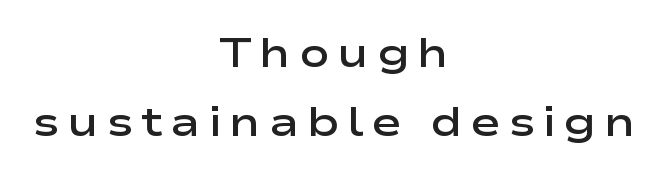
{"serif": "no", "italic": "no", "bold": "semi", "weight": "semibold", "width": "wide", "stroke_contrast": "low", "x_height": "medium", "monospaced": "no", "underline": "no", "align": "center", "line_spacing": "normal", "line_spacing_ratio": 1.68, "glyph_px": 41}
